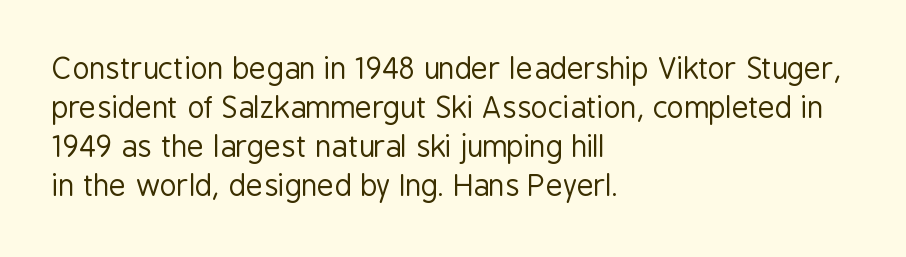
The type is set solid horizontally, with unmodified tracking. The strokes are not fattened; the text isn't bold. Examine the stroke ends and you'll find no serifs. Note the varied advance widths — an 'i' is clearly narrower than an 'm'. Glance below the letters and you will spot only blank space.
